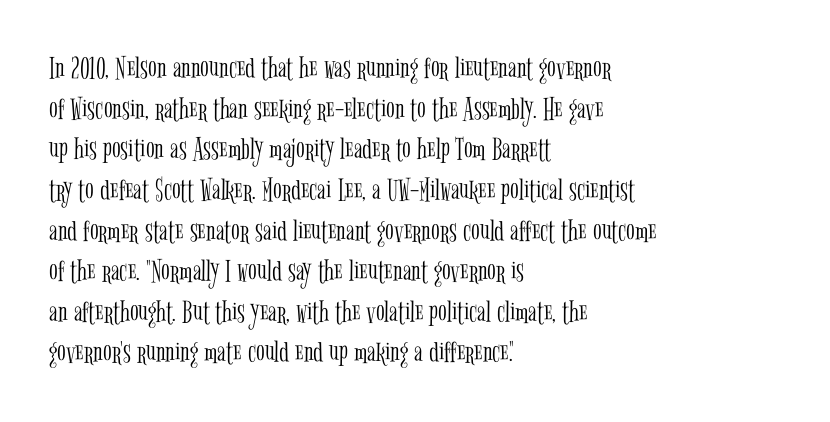
The image shows 32 px light, condensed serif type, upright; set left-aligned, normal line spacing (1.27x), normal letter spacing, not underlined; low stroke contrast and a medium x-height.
